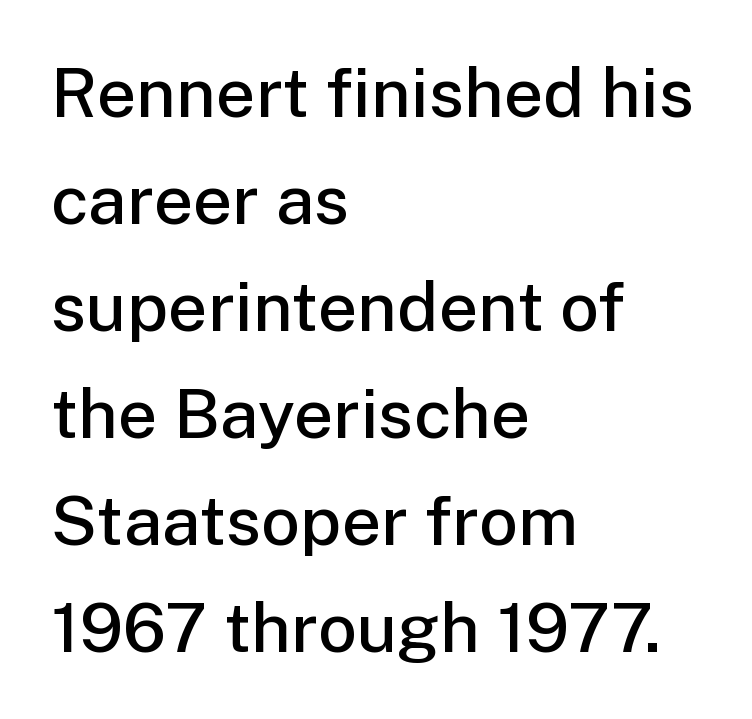
{"serif": "no", "italic": "no", "bold": "semi", "weight": "semibold", "width": "normal", "stroke_contrast": "low", "x_height": "medium", "monospaced": "no", "underline": "no", "align": "left", "line_spacing": "normal", "line_spacing_ratio": 1.55, "letter_spacing": "normal", "letter_spacing_em": 0.0, "glyph_px": 69}
